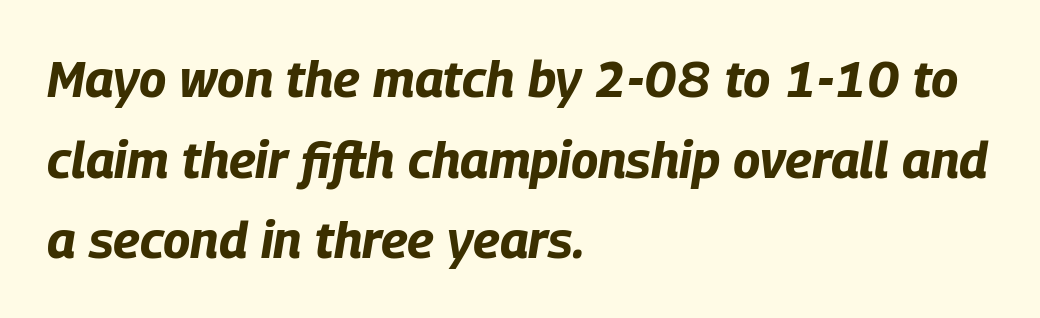
The image shows 51 px bold, condensed type, italic (leaning right); set left-aligned, normal line spacing (1.58x), normal letter spacing, not underlined; low stroke contrast and a large x-height.
